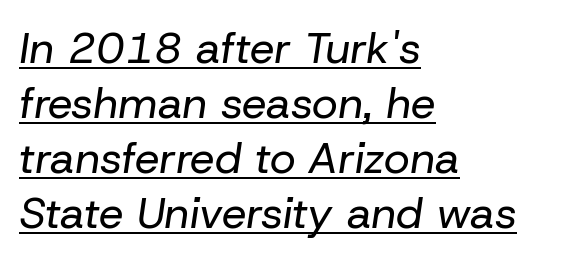
{"italic": "yes", "lean": "right", "slant_degrees": 8, "bold": "no", "weight": "regular", "width": "normal", "stroke_contrast": "low", "x_height": "medium", "monospaced": "no", "underline": "yes", "align": "left", "line_spacing": "normal", "line_spacing_ratio": 1.25, "letter_spacing": "normal", "letter_spacing_em": 0.0, "glyph_px": 44}
